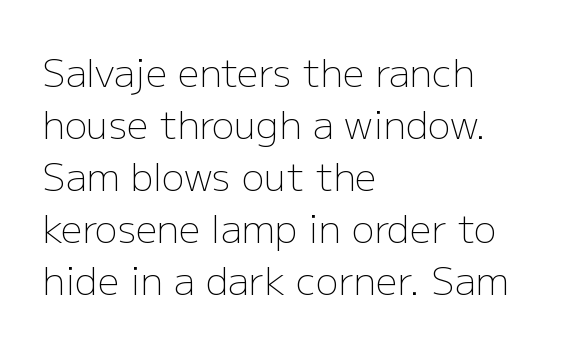
Q: Is the text bold? A: No.
Q: Is the text italic (slanted)? A: No, it is upright.
Q: Is the typeface a serif or a sans-serif typeface? A: Sans-serif.
Q: Is the text underlined? A: No.
Q: How is the paragraph aligned? A: Left-aligned.
Q: Is the spacing between letters normal or unusually wide? A: Normal.
Q: Is the spacing between lines tight, normal or loose? A: Normal.
Q: Width (condensed, normal, or wide)? A: Normal.
Q: Stroke contrast? A: Low.
Q: x-height? A: Medium.
Q: Monospaced? A: No.
